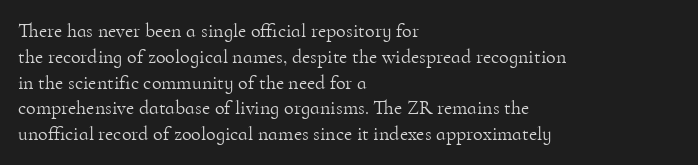
The image shows 20 px text type, upright; set left-aligned, normal line spacing (1.29x), normal letter spacing, not underlined.
